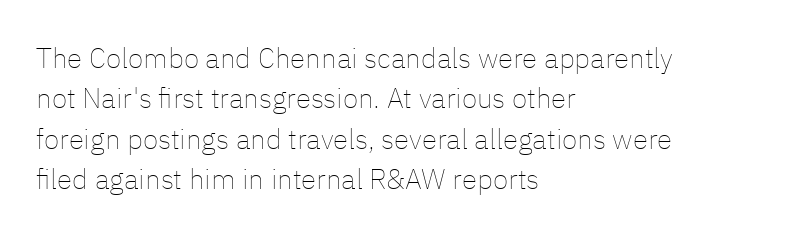
Upright lettering throughout. The weight would be labelled regular, book, light, or lighter still. Where is the straight margin? On the left. The strip under each line holds only bare page. Nobody touched the tracking dial on this one. Proportional: the letters do not fall into vertical columns.
